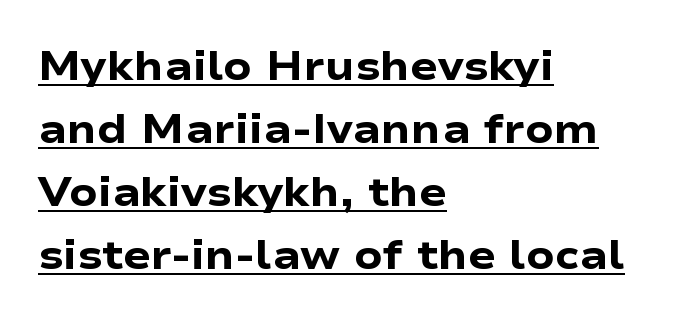
The image shows 41 px heavy, wide sans-serif type, upright; set left-aligned, normal line spacing (1.54x), normal letter spacing, underlined; low stroke contrast and a medium x-height.
